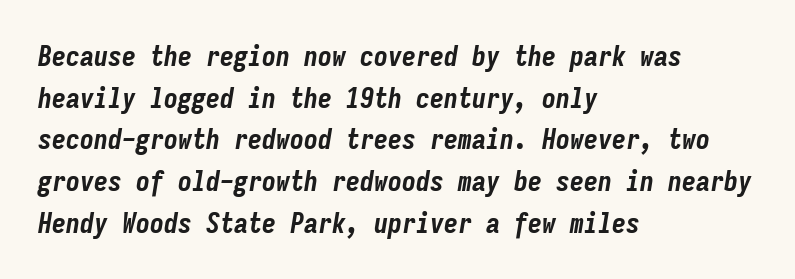
{"italic": "yes", "lean": "right", "slant_degrees": 9, "bold": "yes", "weight": "bold", "width": "condensed", "stroke_contrast": "low", "x_height": "medium", "monospaced": "yes", "underline": "no", "align": "left", "line_spacing": "normal", "line_spacing_ratio": 1.49, "letter_spacing": "normal", "letter_spacing_em": 0.0, "glyph_px": 28}
